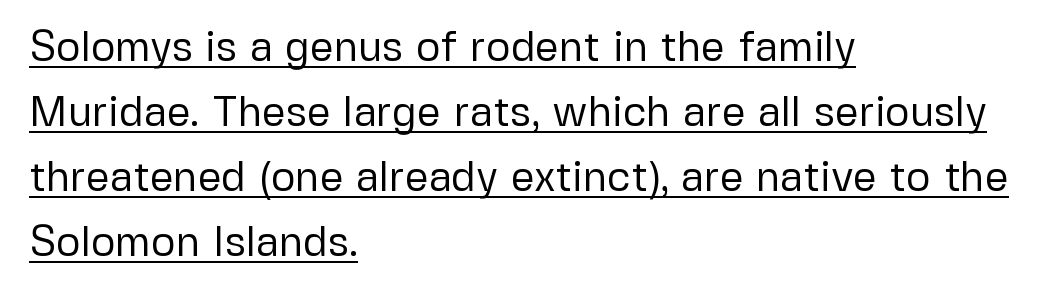
Whoever set this chose a conventional vertical rhythm. Do the characters align in a grid? No, the font is proportional. The rendering keeps characters at their native spacing. Nope, no serifs anywhere on these letters.
